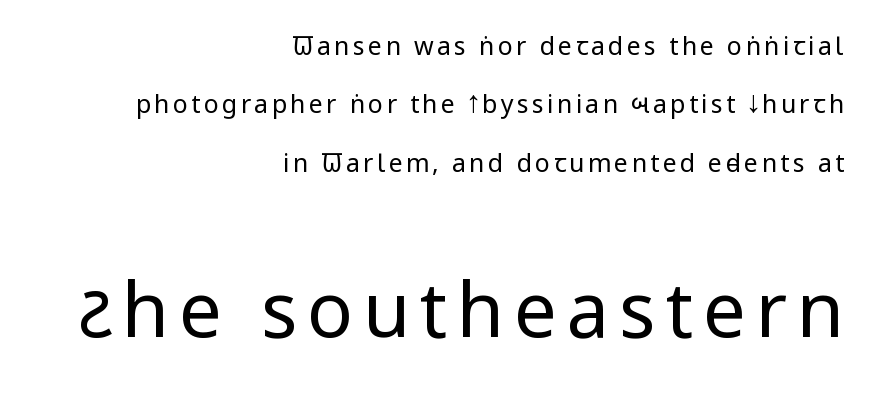
The image shows 76 px regular-weight, condensed sans-serif type, upright; set right-aligned, loose line spacing (2.34x), not underlined; the second (bottom) block is 3.04x larger; low stroke contrast and a large x-height.
